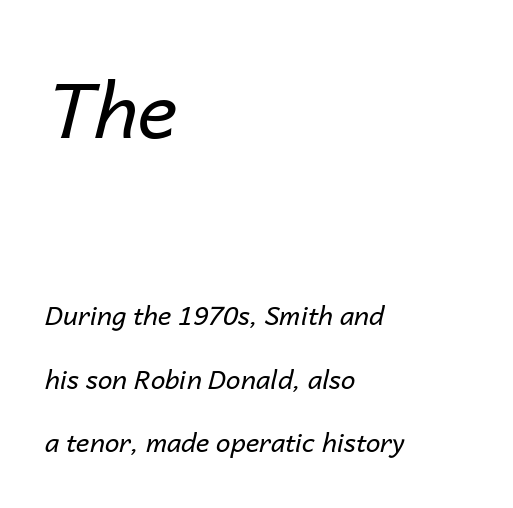
The image shows 77 px regular-weight type, italic (leaning right); set left-aligned, loose line spacing (2.44x), normal letter spacing, not underlined; the first (top) block is 2.96x larger; low stroke contrast and a medium x-height.
